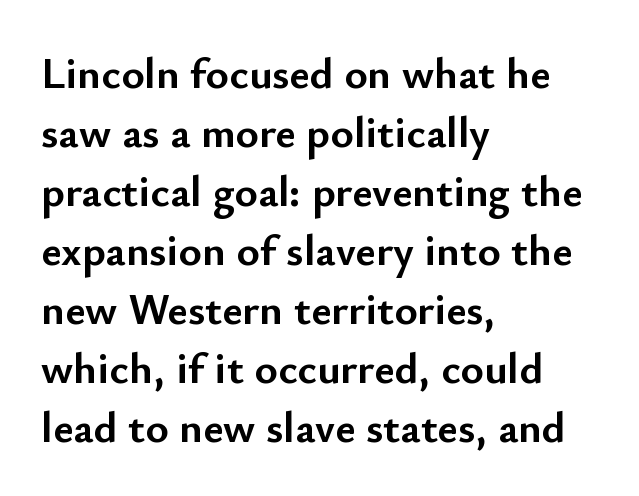
Q: Is the text bold? A: Yes.
Q: Is the text italic (slanted)? A: No, it is upright.
Q: Is the typeface a serif or a sans-serif typeface? A: Sans-serif.
Q: Is the text underlined? A: No.
Q: How is the paragraph aligned? A: Left-aligned.
Q: Is the spacing between letters normal or unusually wide? A: Normal.
Q: Is the spacing between lines tight, normal or loose? A: Normal.
Q: Width (condensed, normal, or wide)? A: Normal.
Q: Stroke contrast? A: Low.
Q: x-height? A: Small.
Q: Monospaced? A: No.
